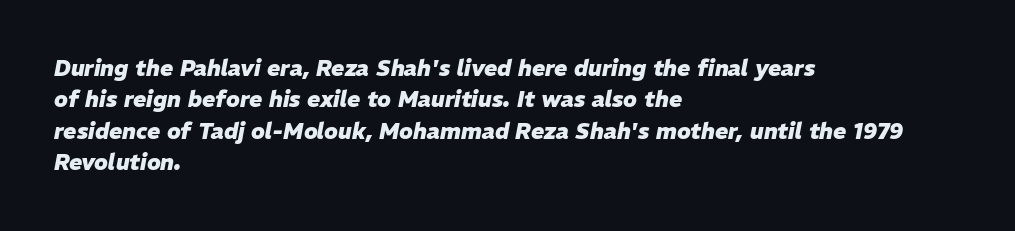
Q: Is the text bold? A: Yes.
Q: Is the text italic (slanted)? A: Yes, it leans right by about 11 degrees.
Q: Is the text underlined? A: No.
Q: How is the paragraph aligned? A: Left-aligned.
Q: Is the spacing between letters normal or unusually wide? A: Normal.
Q: Is the spacing between lines tight, normal or loose? A: Normal.
